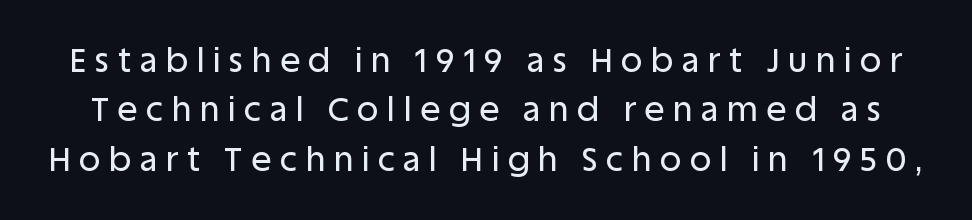
The passage shown is typed in a proportional face where columns would drift. Display-style spreading of the glyphs; the letterfit is very open. Compared with typical paragraphs, the rows here are spaced about the same. The letters carry no serifs — their stems end cleanly without finishing strokes. Just letters on the line, the space beneath them empty.
